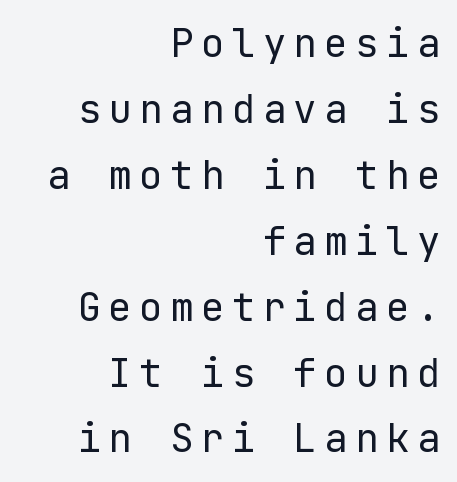
Q: Is the text bold? A: No.
Q: Is the text italic (slanted)? A: No, it is upright.
Q: Is the typeface a serif or a sans-serif typeface? A: Sans-serif.
Q: Is the text underlined? A: No.
Q: How is the paragraph aligned? A: Right-aligned.
Q: Is the spacing between lines tight, normal or loose? A: Normal.
Q: Width (condensed, normal, or wide)? A: Normal.
Q: Stroke contrast? A: Low.
Q: x-height? A: Medium.
